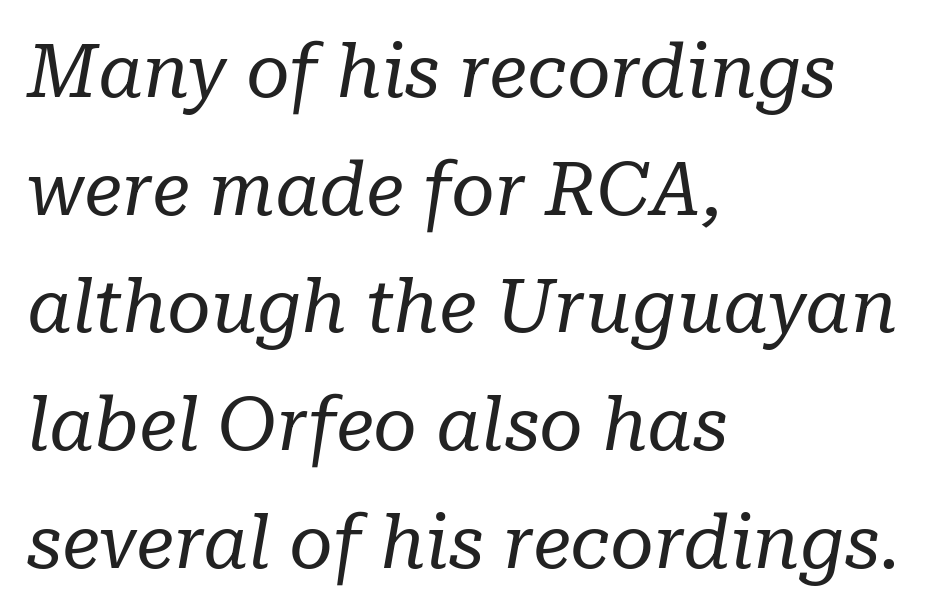
Q: Is the text bold? A: No.
Q: Is the text italic (slanted)? A: Yes, it leans right by about 10 degrees.
Q: Is the typeface a serif or a sans-serif typeface? A: Serif.
Q: Is the text underlined? A: No.
Q: How is the paragraph aligned? A: Left-aligned.
Q: Is the spacing between letters normal or unusually wide? A: Normal.
Q: Is the spacing between lines tight, normal or loose? A: Normal.
Q: Width (condensed, normal, or wide)? A: Normal.
Q: Stroke contrast? A: Low.
Q: x-height? A: Medium.
Q: Monospaced? A: No.
